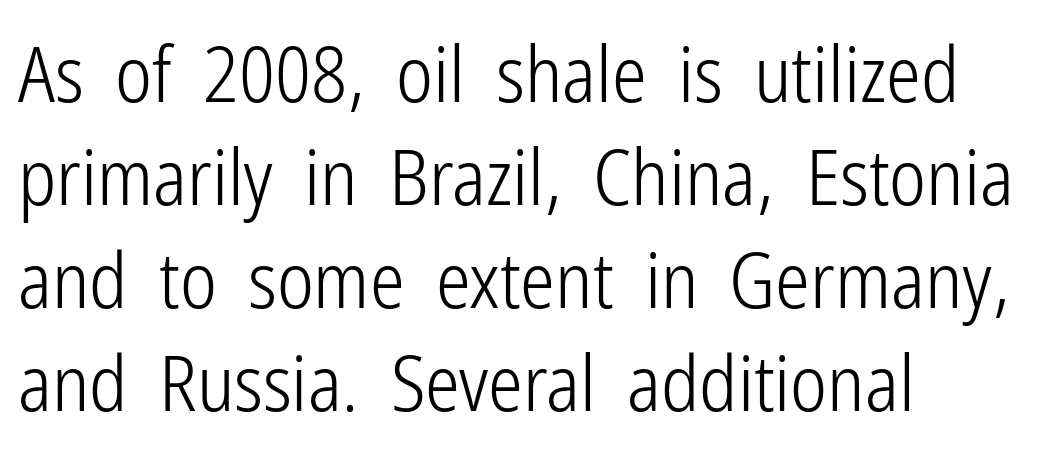
Q: Is the text bold? A: No.
Q: Is the text italic (slanted)? A: No, it is upright.
Q: Is the typeface a serif or a sans-serif typeface? A: Sans-serif.
Q: Is the text underlined? A: No.
Q: How is the paragraph aligned? A: Left-aligned.
Q: Is the spacing between letters normal or unusually wide? A: Normal.
Q: Is the spacing between lines tight, normal or loose? A: Normal.
Q: Width (condensed, normal, or wide)? A: Condensed.
Q: Stroke contrast? A: Low.
Q: x-height? A: Medium.
Q: Monospaced? A: No.
